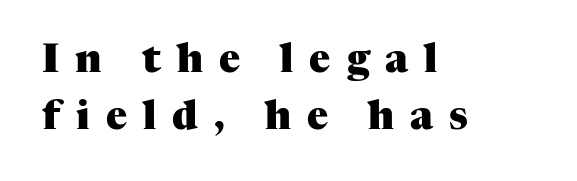
{"serif": "yes", "italic": "no", "bold": "yes", "weight": "heavy", "width": "normal", "stroke_contrast": "medium", "x_height": "medium", "monospaced": "no", "underline": "no", "align": "left", "line_spacing": "normal", "line_spacing_ratio": 1.45, "letter_spacing": "wide", "letter_spacing_em": 0.41, "glyph_px": 39}
